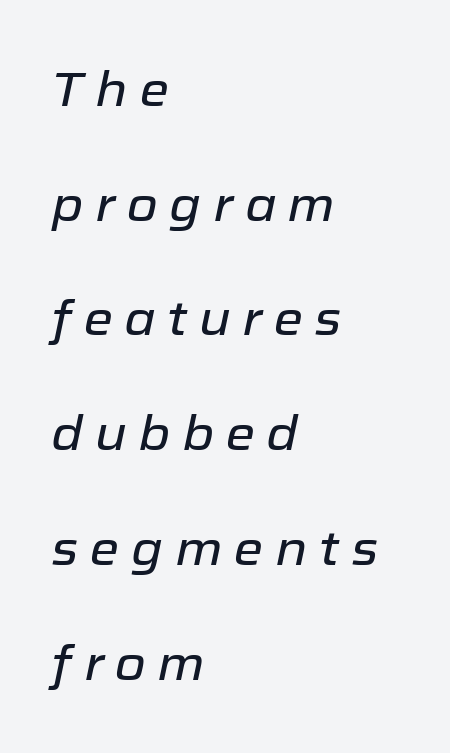
{"italic": "yes", "lean": "right", "slant_degrees": 12, "width": "normal", "stroke_contrast": "low", "x_height": "medium", "monospaced": "no", "underline": "no", "align": "left", "line_spacing": "loose", "line_spacing_ratio": 2.39, "letter_spacing": "wide", "letter_spacing_em": 0.24, "glyph_px": 48}
